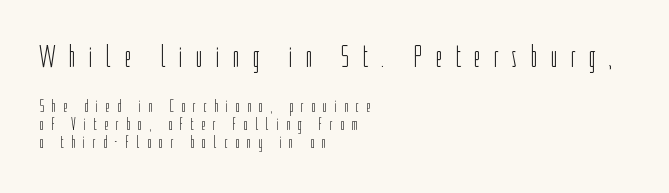
The image shows 31 px light, condensed sans-serif type, upright; set left-aligned, tight line spacing (1.0x), unusually wide letter spacing (+0.41 em), not underlined; the first (top) block is 1.72x larger; low stroke contrast and a medium x-height.
